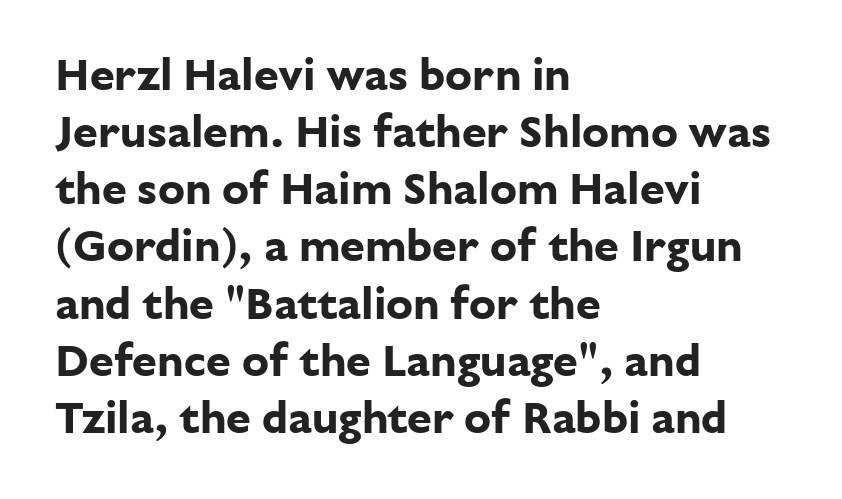
{"serif": "no", "italic": "no", "bold": "yes", "weight": "bold", "width": "normal", "stroke_contrast": "low", "x_height": "medium", "monospaced": "no", "underline": "no", "align": "left", "line_spacing": "normal", "line_spacing_ratio": 1.27, "letter_spacing": "normal", "letter_spacing_em": 0.0, "glyph_px": 45}
